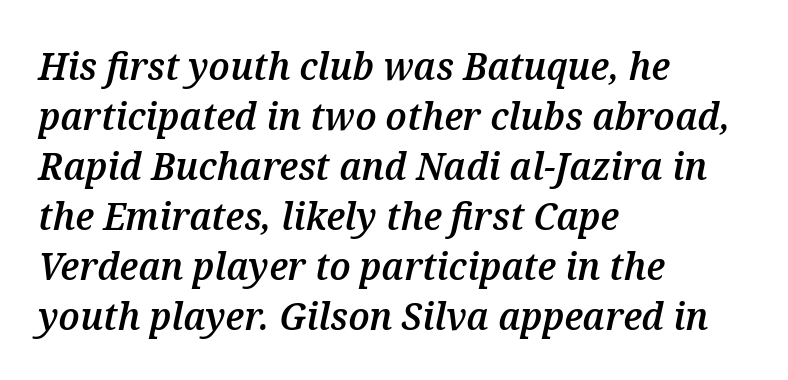
Nobody touched the tracking dial on this one. The lines in this sample share a left origin and differ only in where they stop. Horizontal bands of white between lines are of average thickness. Proportional: the letters do not fall into vertical columns. Moderately thickened strokes mark this as semibold type.
